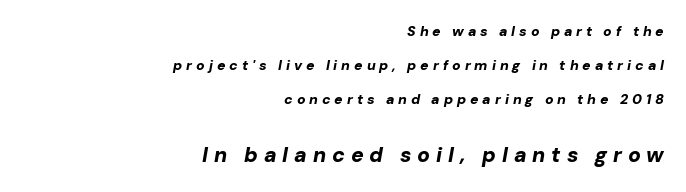
{"italic": "yes", "lean": "right", "slant_degrees": 10, "bold": "yes", "underline": "no", "align": "right", "line_spacing": "loose", "line_spacing_ratio": 2.44, "letter_spacing": "wide", "letter_spacing_em": 0.28, "larger_block": "second", "size_ratio": 1.5, "glyph_px": 21}
